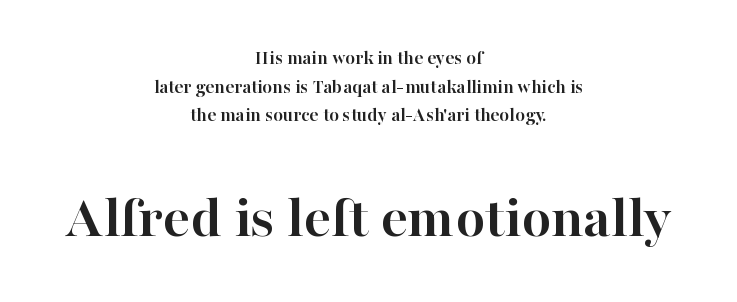
{"serif": "yes", "italic": "no", "bold": "yes", "weight": "semibold", "width": "normal", "stroke_contrast": "high", "x_height": "medium", "monospaced": "no", "underline": "no", "align": "center", "line_spacing": "normal", "line_spacing_ratio": 1.43, "letter_spacing": "normal", "letter_spacing_em": 0.0, "larger_block": "second", "size_ratio": 3.05, "glyph_px": 61}
